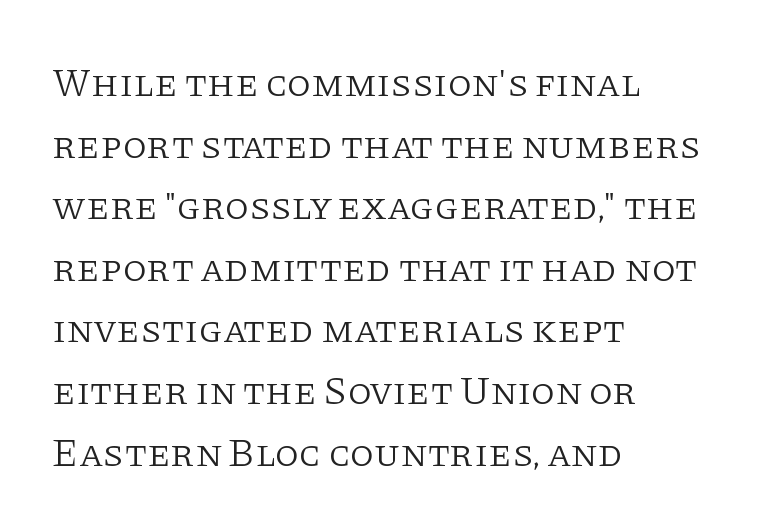
{"serif": "yes", "italic": "no", "bold": "no", "weight": "light", "width": "normal", "stroke_contrast": "low", "x_height": "large", "monospaced": "no", "underline": "no", "align": "left", "line_spacing": "normal", "line_spacing_ratio": 1.58, "letter_spacing": "normal", "letter_spacing_em": 0.0, "glyph_px": 39}
